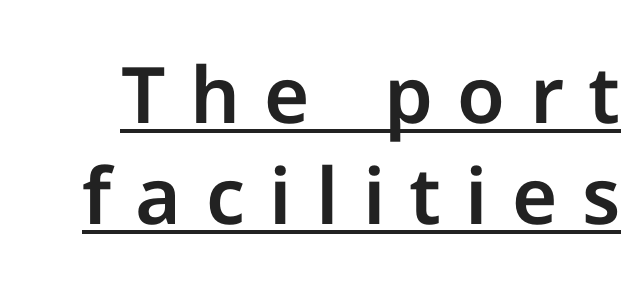
The image shows 78 px sans-serif type, upright; set normal line spacing (1.29x), unusually wide letter spacing (+0.31 em), underlined; low stroke contrast and a medium x-height.
